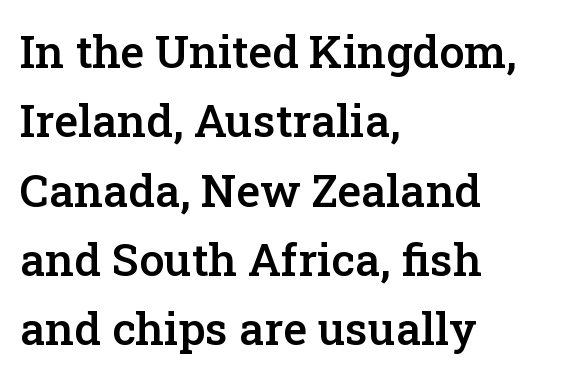
Q: Is the text bold? A: Semi-bold.
Q: Is the text italic (slanted)? A: No, it is upright.
Q: Is the typeface a serif or a sans-serif typeface? A: Serif.
Q: Is the text underlined? A: No.
Q: How is the paragraph aligned? A: Left-aligned.
Q: Is the spacing between letters normal or unusually wide? A: Normal.
Q: Is the spacing between lines tight, normal or loose? A: Normal.
Q: Width (condensed, normal, or wide)? A: Normal.
Q: Stroke contrast? A: Low.
Q: x-height? A: Medium.
Q: Monospaced? A: No.
